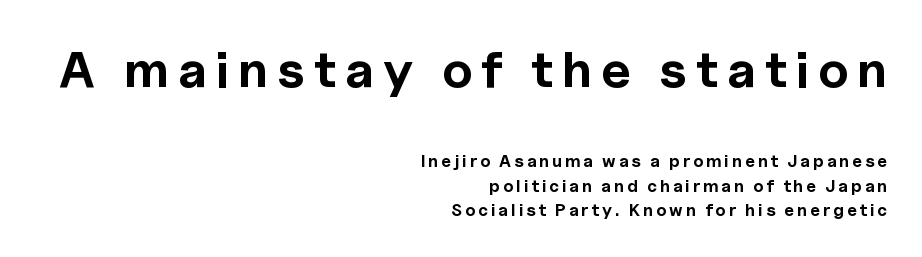
{"serif": "no", "italic": "no", "bold": "yes", "weight": "bold", "width": "normal", "x_height": "medium", "monospaced": "no", "underline": "no", "align": "right", "line_spacing": "normal", "line_spacing_ratio": 1.44, "larger_block": "first", "size_ratio": 3.0, "glyph_px": 51}
